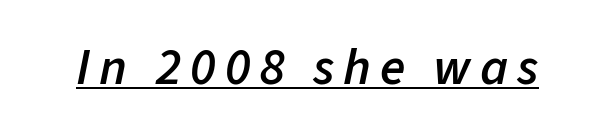
Q: Is the text bold? A: Semi-bold.
Q: Is the text italic (slanted)? A: Yes, it leans right by about 11 degrees.
Q: Is the text underlined? A: Yes.
Q: Width (condensed, normal, or wide)? A: Normal.
Q: Stroke contrast? A: Low.
Q: x-height? A: Medium.
Q: Monospaced? A: No.
